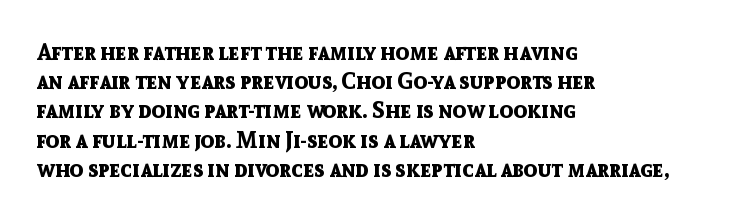
The image shows 23 px bold type, upright; set left-aligned, normal line spacing (1.27x), normal letter spacing, not underlined.
